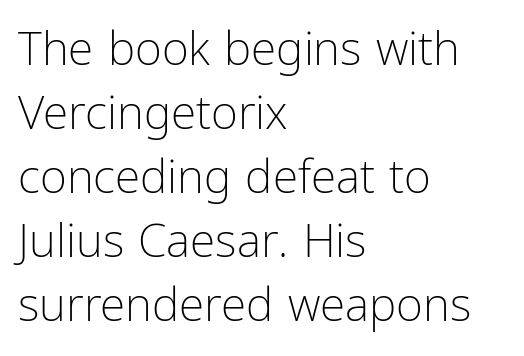
Stroke terminals: plain, sans-serif. The ragged edge is on the right, which tells us the setting is flush left. Note the varied advance widths — an 'i' is clearly narrower than an 'm'. Inter-character spacing is left at the font's built-in metrics.
